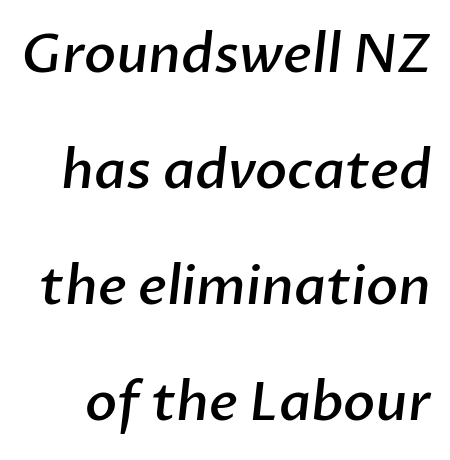
Q: Is the text bold? A: Semi-bold.
Q: Is the typeface a serif or a sans-serif typeface? A: Sans-serif.
Q: Is the text underlined? A: No.
Q: Is the spacing between letters normal or unusually wide? A: Normal.
Q: Is the spacing between lines tight, normal or loose? A: Loose.
Q: Width (condensed, normal, or wide)? A: Normal.
Q: Stroke contrast? A: Low.
Q: x-height? A: Medium.
Q: Monospaced? A: No.
